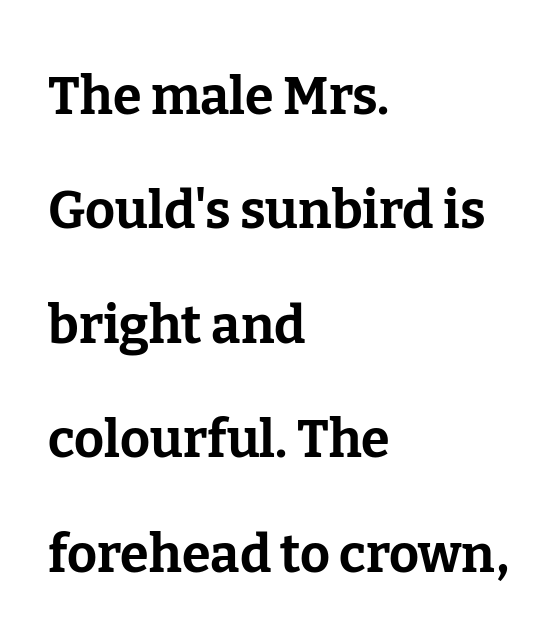
{"serif": "yes", "italic": "no", "bold": "yes", "weight": "bold", "width": "normal", "stroke_contrast": "low", "x_height": "medium", "monospaced": "no", "underline": "no", "align": "left", "line_spacing": "loose", "line_spacing_ratio": 2.2, "letter_spacing": "normal", "letter_spacing_em": 0.0, "glyph_px": 52}
